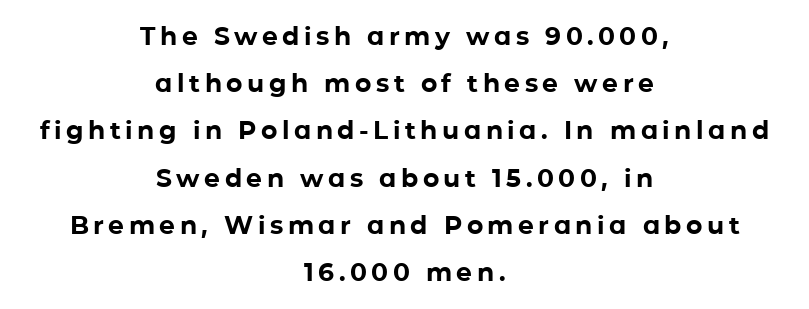
Q: Is the text bold? A: Yes.
Q: Is the text italic (slanted)? A: No, it is upright.
Q: Is the text underlined? A: No.
Q: How is the paragraph aligned? A: Centered.
